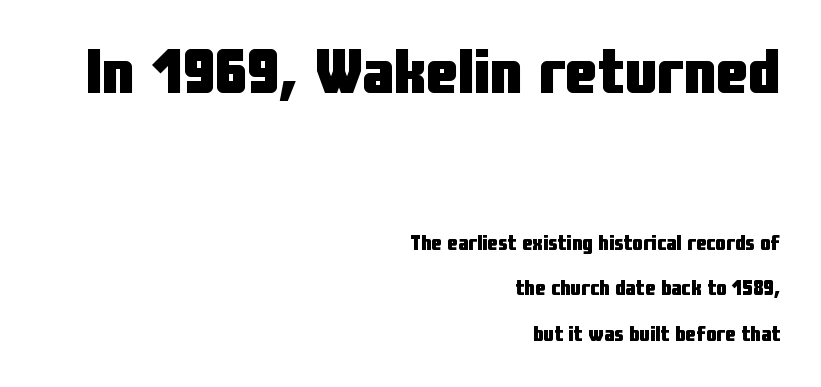
Q: Is the text bold? A: Yes.
Q: Is the text italic (slanted)? A: No, it is upright.
Q: Is the typeface a serif or a sans-serif typeface? A: Sans-serif.
Q: Is the text underlined? A: No.
Q: How is the paragraph aligned? A: Right-aligned.
Q: Is the spacing between letters normal or unusually wide? A: Normal.
Q: Is the spacing between lines tight, normal or loose? A: Loose.
Q: Which block of text is set in a larger size, the first (top) or the second (bottom)? A: The first (top) one.
Q: Width (condensed, normal, or wide)? A: Condensed.
Q: Stroke contrast? A: Low.
Q: x-height? A: Medium.
Q: Monospaced? A: No.
